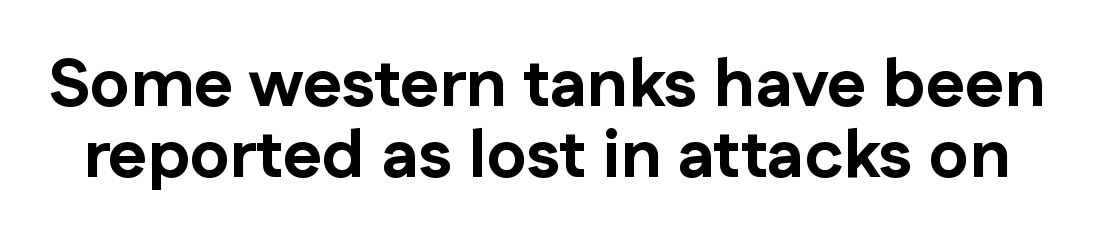
{"serif": "no", "italic": "no", "bold": "yes", "weight": "bold", "width": "normal", "stroke_contrast": "low", "x_height": "medium", "monospaced": "no", "underline": "no", "line_spacing": "tight", "line_spacing_ratio": 1.06, "letter_spacing": "normal", "letter_spacing_em": 0.0, "glyph_px": 67}
